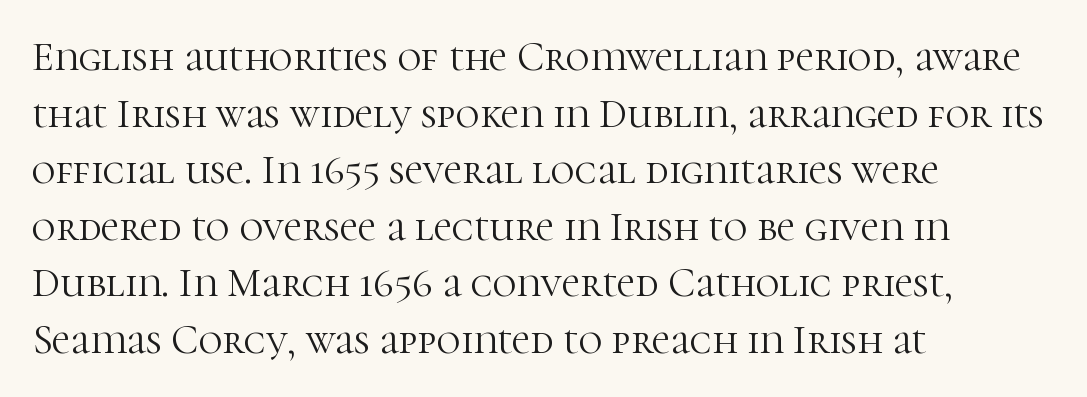
Q: Is the text bold? A: No.
Q: Is the text italic (slanted)? A: No, it is upright.
Q: Is the typeface a serif or a sans-serif typeface? A: Serif.
Q: Is the text underlined? A: No.
Q: How is the paragraph aligned? A: Left-aligned.
Q: Is the spacing between letters normal or unusually wide? A: Normal.
Q: Is the spacing between lines tight, normal or loose? A: Normal.
Q: Width (condensed, normal, or wide)? A: Normal.
Q: Stroke contrast? A: High.
Q: x-height? A: Medium.
Q: Monospaced? A: No.
